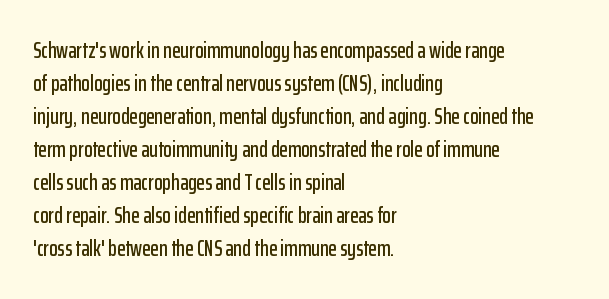
Q: Is the text italic (slanted)? A: No, it is upright.
Q: Is the text underlined? A: No.
Q: How is the paragraph aligned? A: Left-aligned.
Q: Is the spacing between letters normal or unusually wide? A: Normal.
Q: Is the spacing between lines tight, normal or loose? A: Normal.
